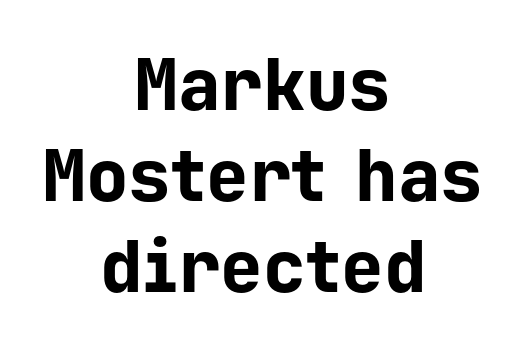
The image shows 71 px bold sans-serif type, upright, monospaced; set centered, normal line spacing (1.28x), normal letter spacing, not underlined; low stroke contrast and a medium x-height.
